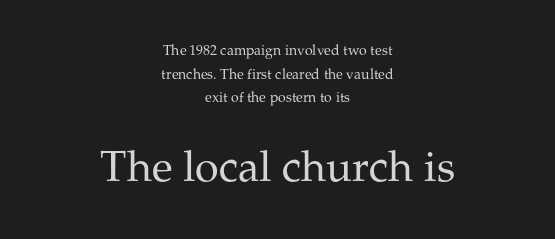
{"serif": "yes", "italic": "no", "bold": "no", "weight": "regular", "width": "normal", "stroke_contrast": "medium", "x_height": "medium", "monospaced": "no", "underline": "no", "align": "center", "line_spacing": "normal", "line_spacing_ratio": 1.69, "letter_spacing": "normal", "letter_spacing_em": 0.0, "larger_block": "second", "size_ratio": 3.07, "glyph_px": 43}
